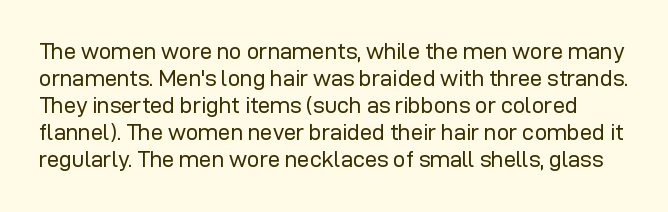
Q: Is the text bold? A: No.
Q: Is the text italic (slanted)? A: No, it is upright.
Q: Is the text underlined? A: No.
Q: Is the spacing between letters normal or unusually wide? A: Normal.
